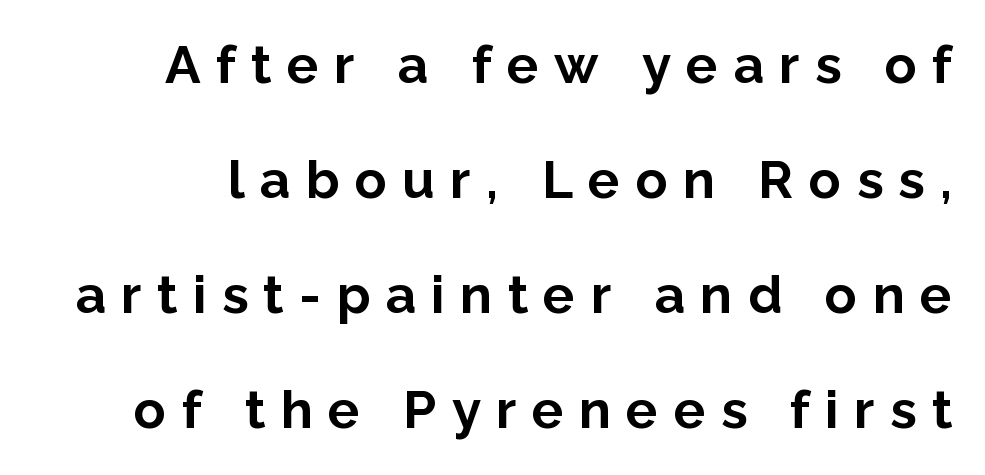
Q: Is the text bold? A: Yes.
Q: Is the text italic (slanted)? A: No, it is upright.
Q: Is the typeface a serif or a sans-serif typeface? A: Sans-serif.
Q: Is the text underlined? A: No.
Q: Is the spacing between letters normal or unusually wide? A: Unusually wide.
Q: Is the spacing between lines tight, normal or loose? A: Loose.
Q: Width (condensed, normal, or wide)? A: Normal.
Q: Stroke contrast? A: Low.
Q: x-height? A: Medium.
Q: Monospaced? A: No.
